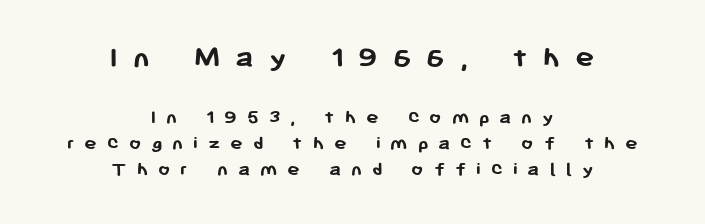
{"serif": "no", "italic": "no", "bold": "yes", "weight": "semibold", "width": "normal", "stroke_contrast": "low", "x_height": "medium", "monospaced": "no", "underline": "no", "align": "center", "line_spacing_ratio": 1.24, "letter_spacing": "wide", "letter_spacing_em": 0.47, "larger_block": "first", "size_ratio": 1.52, "glyph_px": 32}
